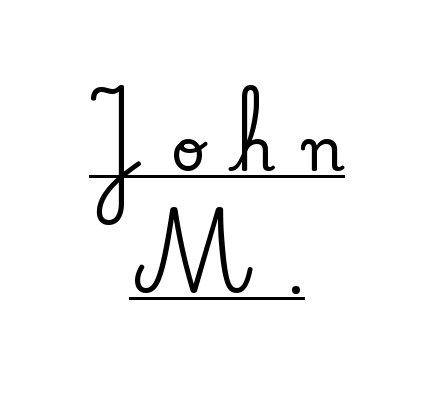
{"serif": "yes", "italic": "no", "width": "normal", "stroke_contrast": "low", "x_height": "small", "monospaced": "no", "underline": "yes", "align": "center", "line_spacing": "loose", "line_spacing_ratio": 2.03, "letter_spacing": "wide", "letter_spacing_em": 0.48, "glyph_px": 60}
